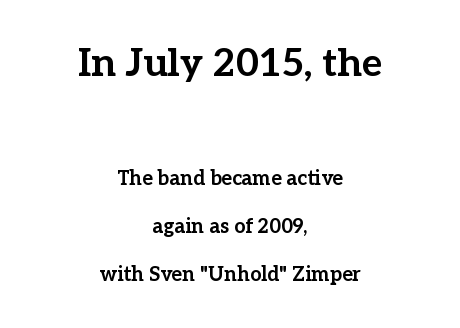
The image shows 39 px bold serif type, upright; set centered, loose line spacing (2.42x), normal letter spacing, not underlined; the first (top) block is 1.95x larger; low stroke contrast and a medium x-height.
